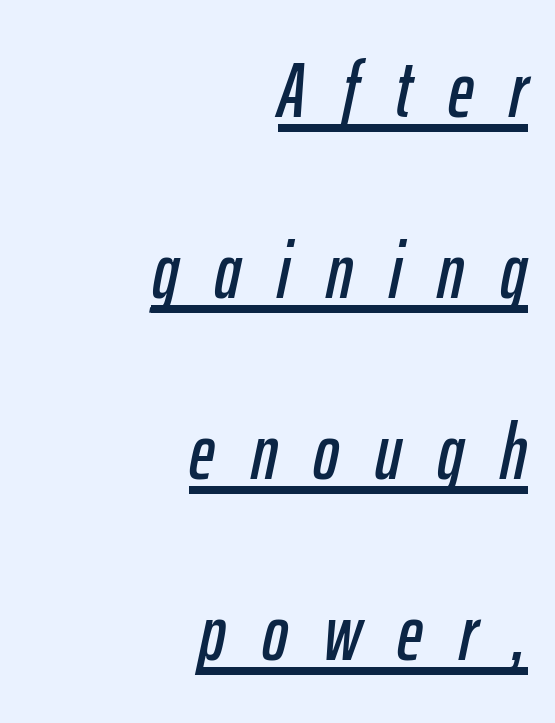
{"italic": "yes", "lean": "right", "slant_degrees": 12, "width": "condensed", "stroke_contrast": "low", "x_height": "medium", "monospaced": "no", "underline": "yes", "align": "right", "line_spacing": "loose", "line_spacing_ratio": 2.32, "letter_spacing": "wide", "letter_spacing_em": 0.46, "glyph_px": 78}
